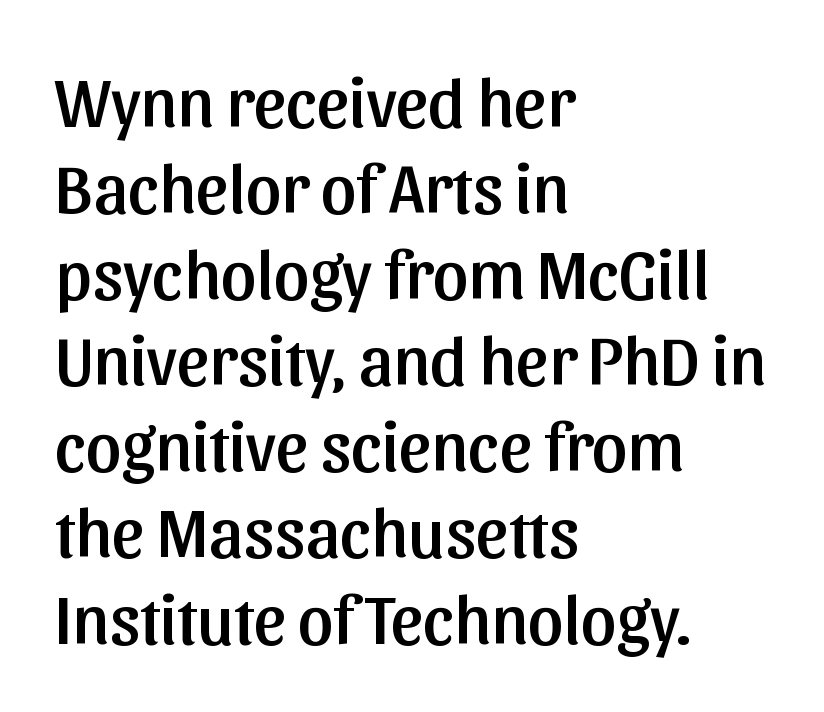
{"serif": "no", "italic": "no", "width": "normal", "stroke_contrast": "low", "x_height": "medium", "monospaced": "no", "underline": "no", "align": "left", "line_spacing_ratio": 1.23, "letter_spacing": "normal", "letter_spacing_em": 0.0, "glyph_px": 70}
